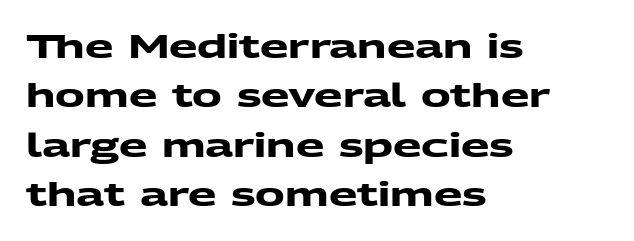
{"serif": "no", "bold": "yes", "weight": "heavy", "width": "wide", "stroke_contrast": "medium", "x_height": "medium", "monospaced": "no", "underline": "no", "align": "left", "line_spacing": "normal", "line_spacing_ratio": 1.5, "letter_spacing": "normal", "letter_spacing_em": 0.0, "glyph_px": 33}
